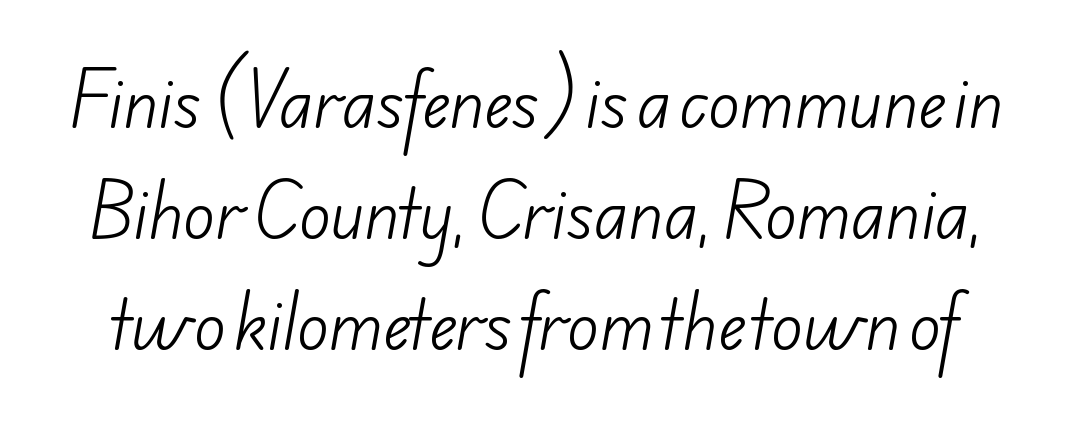
{"serif": "no", "bold": "no", "weight": "light", "width": "normal", "stroke_contrast": "low", "x_height": "small", "monospaced": "no", "underline": "no", "line_spacing_ratio": 1.71, "letter_spacing": "normal", "letter_spacing_em": 0.0, "glyph_px": 65}
